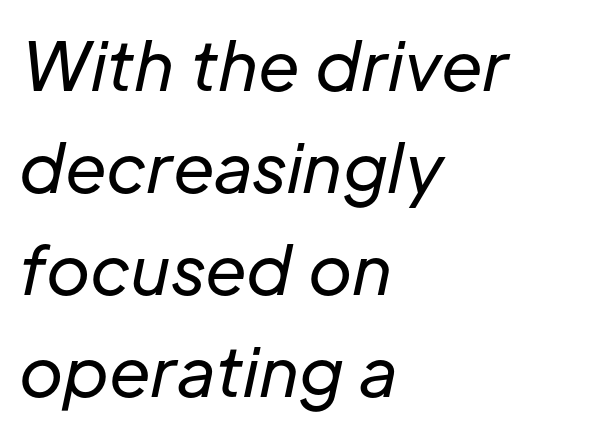
The foot of each line stays bare and open. Vertically, the passage feels balanced, rows spaced as you'd expect. The paragraph has a hard left edge and a soft right edge. Standard letterfit; no display-style spreading of the glyphs. The typography opts for an oblique posture over an upright one. Stroke thickness stays within the range of a standard reading face or lighter.
